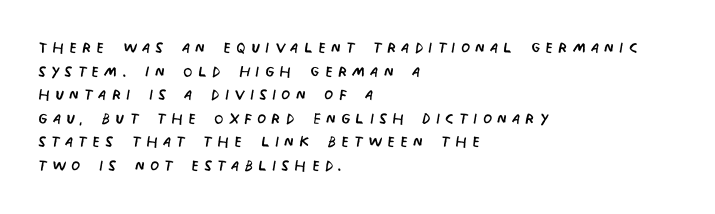
Where is the straight margin? On the left. Stems and bowls with no extra thickness — not bold. The words here are not underlined. Glyph-to-glyph distance is far greater than everyday printed text. The block of text is dense from top to bottom, with scant space between rows.
